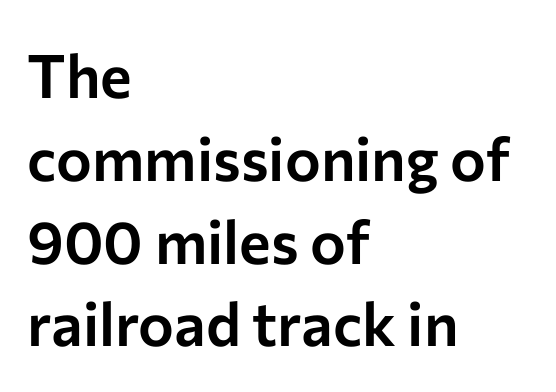
{"serif": "no", "italic": "no", "width": "normal", "stroke_contrast": "low", "x_height": "medium", "monospaced": "no", "underline": "no", "align": "left", "line_spacing": "normal", "line_spacing_ratio": 1.38, "letter_spacing": "normal", "letter_spacing_em": 0.0, "glyph_px": 60}
